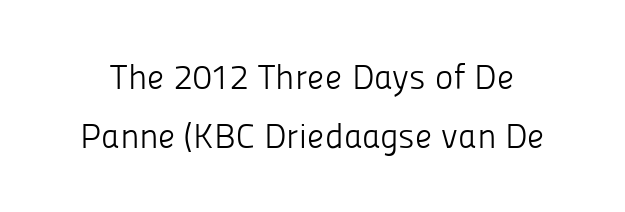
The image shows 35 px light sans-serif type, upright; set normal line spacing (1.68x), normal letter spacing, not underlined; low stroke contrast and a medium x-height.
